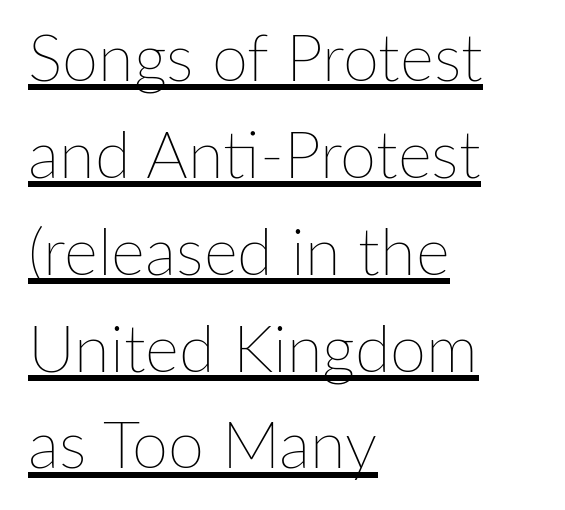
The image shows 65 px thin type, upright; set left-aligned, normal line spacing (1.49x), normal letter spacing, underlined; low stroke contrast and a medium x-height.
